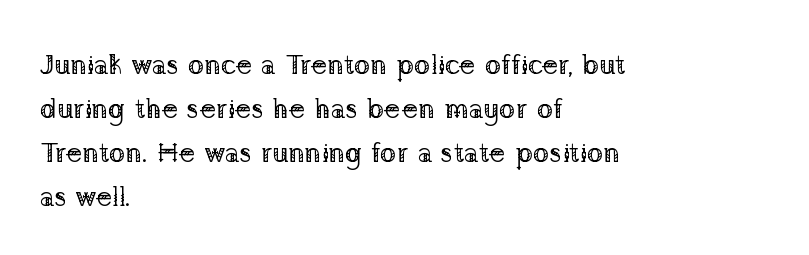
Do the letters lean? They stand straight. The typeface chosen for these lines features serifs. The weight would be labelled regular, book, light, or lighter still. Successive baselines arrive at the customary interval. The rendering uses natural spacing where letterforms have individual widths.
